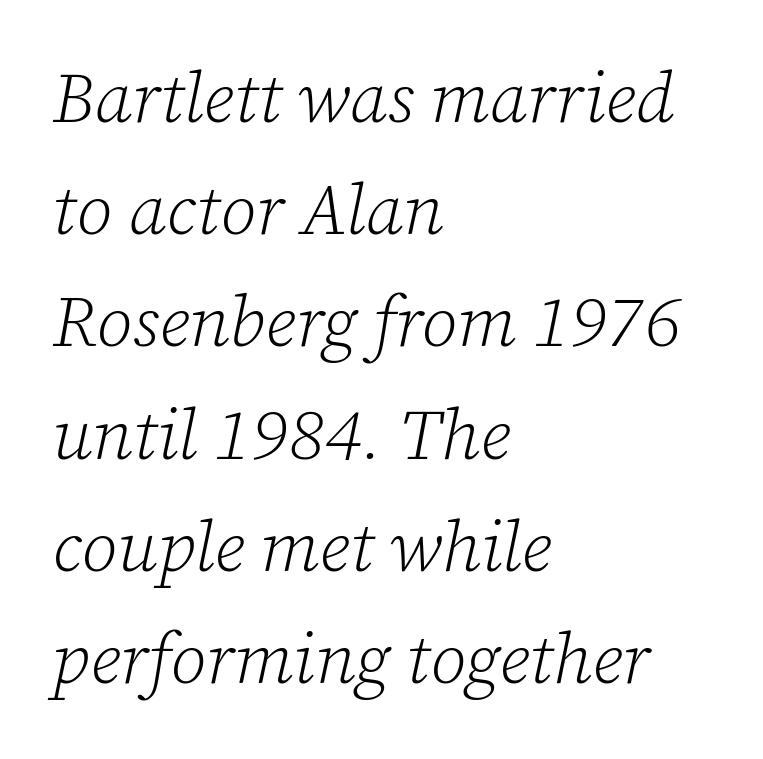
This rendering employs a face with finishing strokes, i.e., a serif. No chunkiness to these letters — they're not bold. The letters sit at their default tracking, neither squeezed nor spread. Each new line begins a customary step beneath the previous one.
